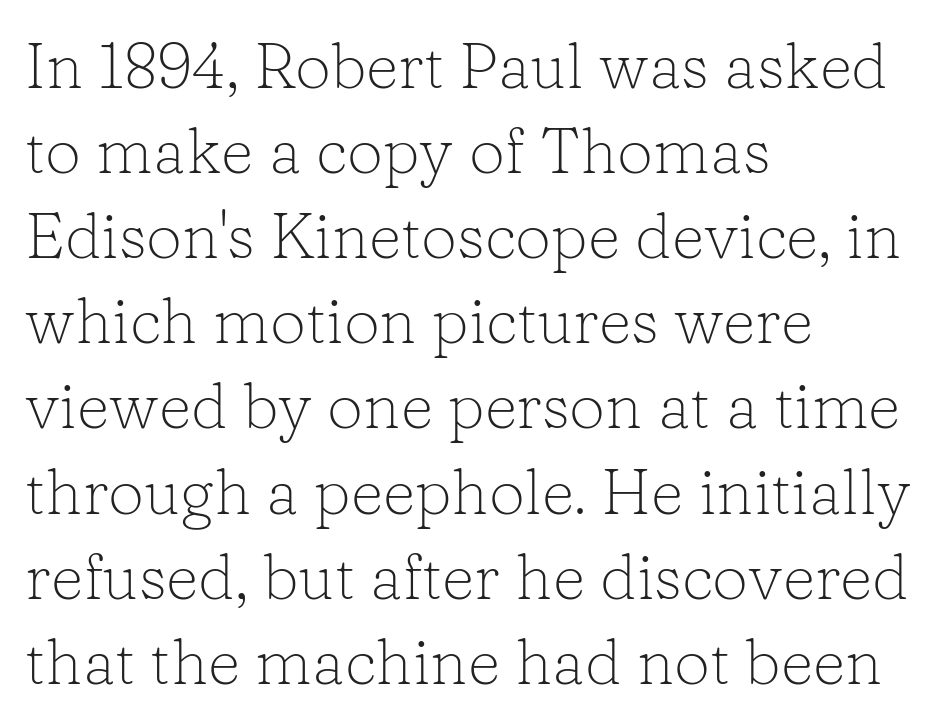
Students, note that the glyphs here touch the page at normal intervals. This sample has the flowing, uneven cadence of proportional lettering. Where is the straight margin? On the left. The zone under the glyphs is completely vacant. The lines sit at an ordinary, default distance from one another. Counters stay open thanks to moderate or lighter strokes.
